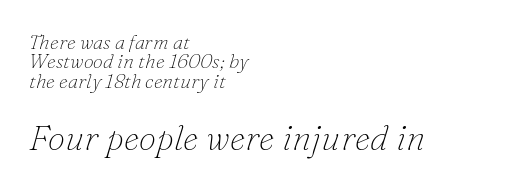
Does the type have serifs? Yes, each stem ends in a small foot. In CSS terms this would be text-align: left. Standard letterfit; no display-style spreading of the glyphs. The passage shown is typed in a proportional face where columns would drift. Italic: yes, the glyphs are oblique.
